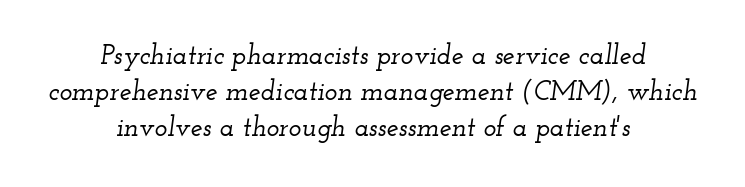
{"italic": "yes", "lean": "right", "slant_degrees": 12, "underline": "no", "align": "center", "line_spacing": "normal", "line_spacing_ratio": 1.34, "letter_spacing": "normal", "letter_spacing_em": 0.0, "glyph_px": 27}
